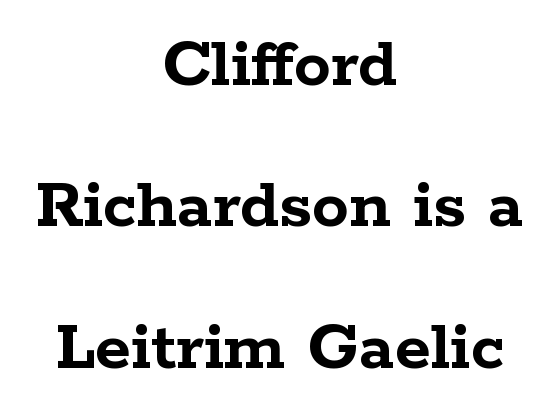
On the weight axis this lands at bold, roughly 700. The lettering stays uniformly vertical, giving the passage a roman look. The text block is weighted toward neither margin, spreading evenly from the middle. The face used here is rendered with its standard letterfit. You can tell from the footed stems that serif type was used.
